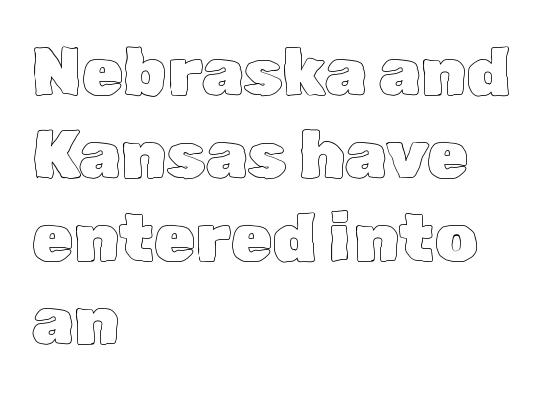
The image shows 67 px text type, upright; set left-aligned, line spacing 1.24x, normal letter spacing, not underlined; a medium x-height.
